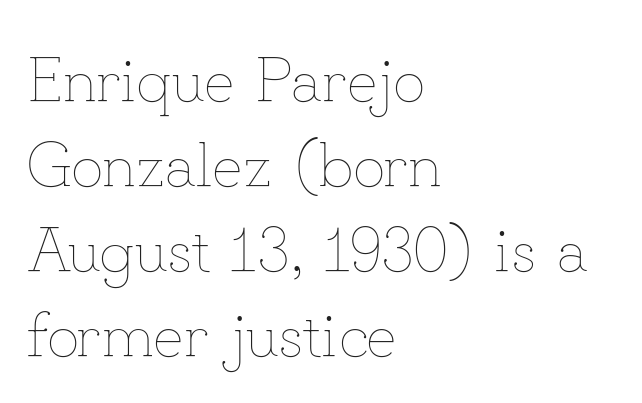
{"italic": "no", "bold": "no", "weight": "thin", "width": "normal", "stroke_contrast": "low", "x_height": "small", "monospaced": "no", "underline": "no", "align": "left", "line_spacing": "normal", "line_spacing_ratio": 1.35, "letter_spacing": "normal", "letter_spacing_em": 0.0, "glyph_px": 63}
